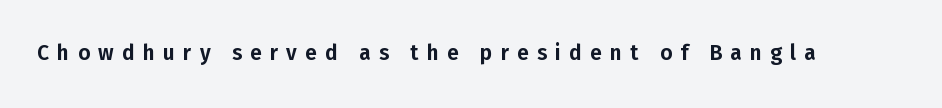
{"italic": "no", "underline": "no", "letter_spacing": "wide", "letter_spacing_em": 0.39, "glyph_px": 21}
